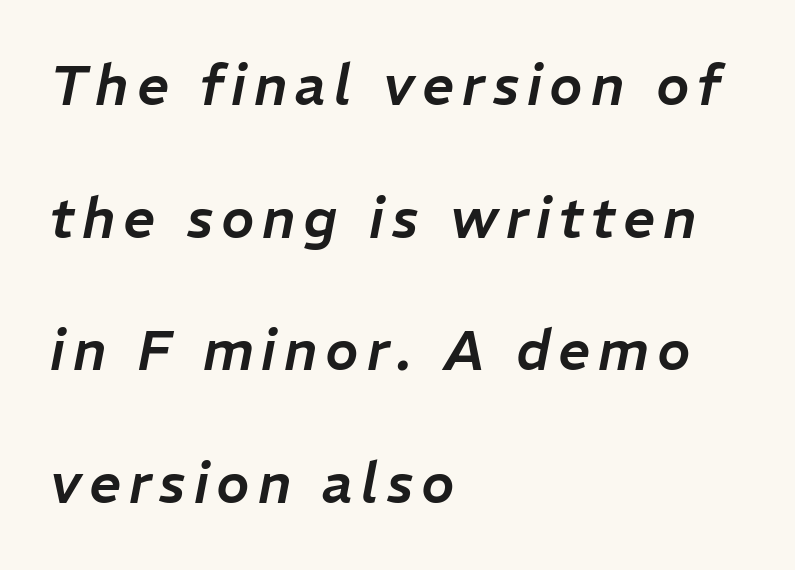
{"italic": "yes", "lean": "right", "slant_degrees": 11, "width": "normal", "stroke_contrast": "low", "x_height": "medium", "monospaced": "no", "underline": "no", "align": "left", "line_spacing": "loose", "line_spacing_ratio": 2.37, "glyph_px": 56}
